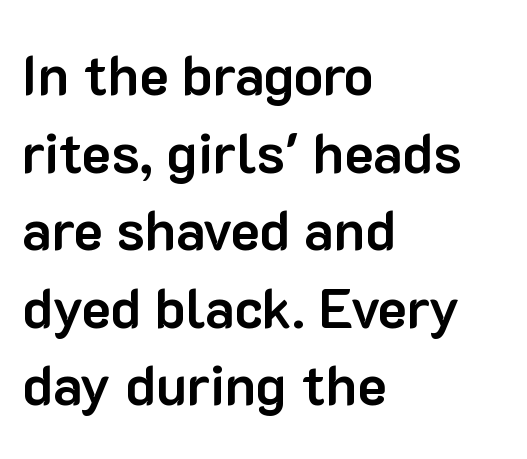
{"serif": "no", "italic": "no", "bold": "yes", "weight": "bold", "width": "normal", "stroke_contrast": "low", "x_height": "medium", "monospaced": "no", "underline": "no", "align": "left", "line_spacing": "normal", "line_spacing_ratio": 1.41, "letter_spacing": "normal", "letter_spacing_em": 0.0, "glyph_px": 55}
